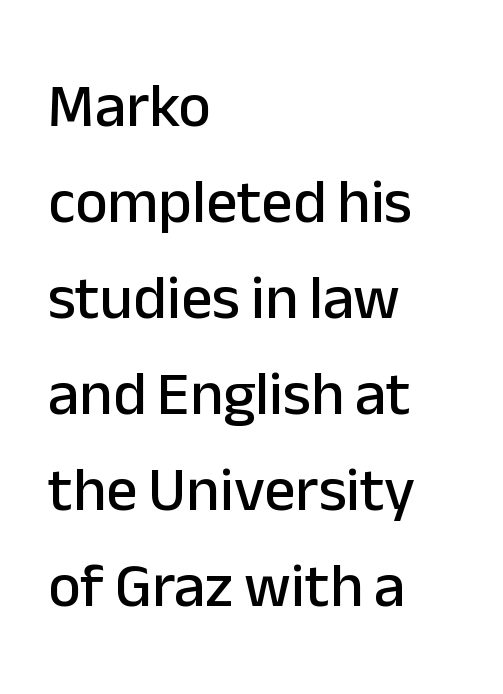
The image shows 62 px sans-serif type, upright; set left-aligned, normal line spacing (1.55x), normal letter spacing, not underlined; low stroke contrast and a medium x-height.
